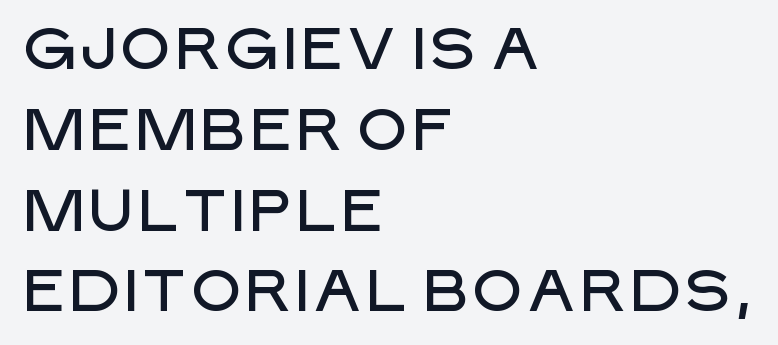
Q: Is the text italic (slanted)? A: No, it is upright.
Q: Is the typeface a serif or a sans-serif typeface? A: Sans-serif.
Q: Is the text underlined? A: No.
Q: How is the paragraph aligned? A: Left-aligned.
Q: Is the spacing between letters normal or unusually wide? A: Normal.
Q: Is the spacing between lines tight, normal or loose? A: Normal.
Q: Width (condensed, normal, or wide)? A: Normal.
Q: Stroke contrast? A: Low.
Q: x-height? A: Large.
Q: Monospaced? A: No.
